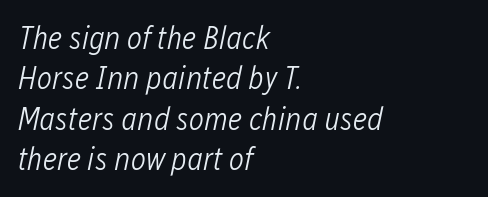
The image shows 32 px light, condensed type, italic (leaning right); set left-aligned, normal line spacing (1.26x), normal letter spacing, not underlined; low stroke contrast and a medium x-height.
